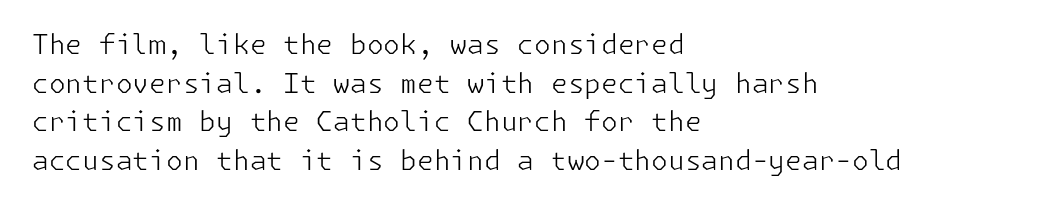
Stroke thickness stays within the range of a standard reading face or lighter. Notice how descenders clear the ascenders below comfortably — that's standard leading. There is no visible air inserted between adjacent glyphs. Casual observation: everything's shoved over to the left. The specimen omits any rule beneath the text block's lines. The letters stand straight up with perfectly vertical stems.
